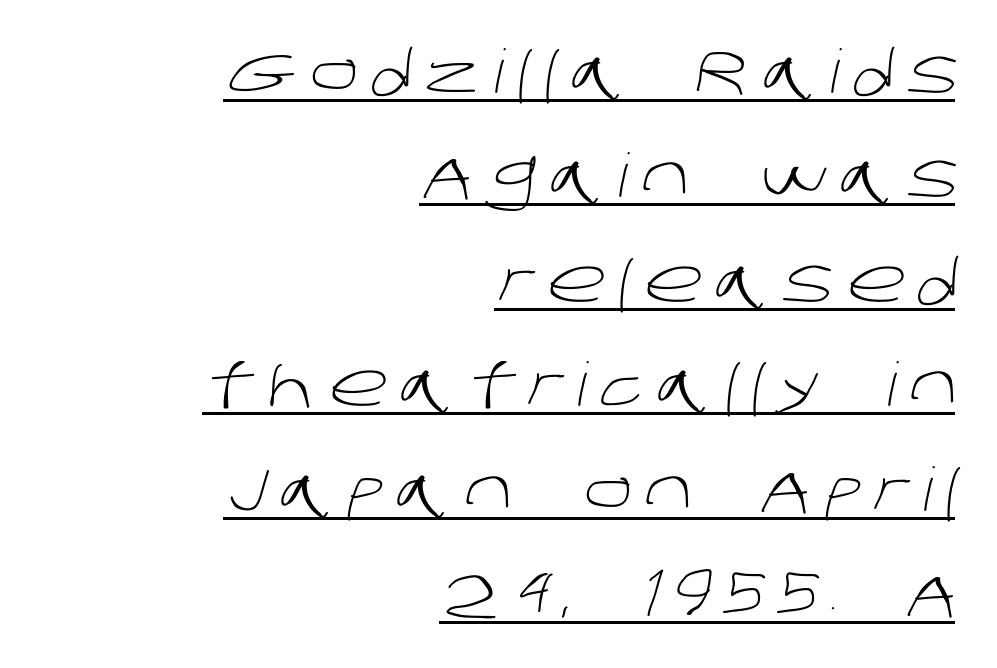
This sample carries an underscore along the baseline area. Stroke thickness stays within the range of a standard reading face or lighter. A flush-right, rag-left setting is used for this passage. The horizontal fit of the characters is loose and conspicuously gappy.
